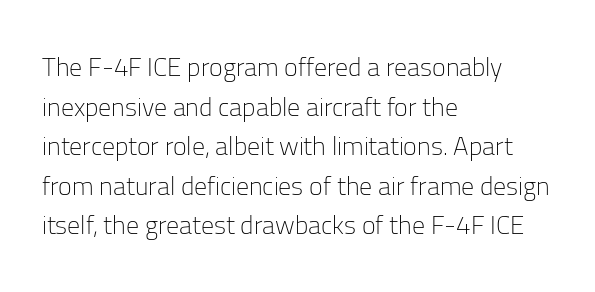
Q: Is the text bold? A: No.
Q: Is the text italic (slanted)? A: No, it is upright.
Q: Is the text underlined? A: No.
Q: How is the paragraph aligned? A: Left-aligned.
Q: Is the spacing between letters normal or unusually wide? A: Normal.
Q: Is the spacing between lines tight, normal or loose? A: Normal.
